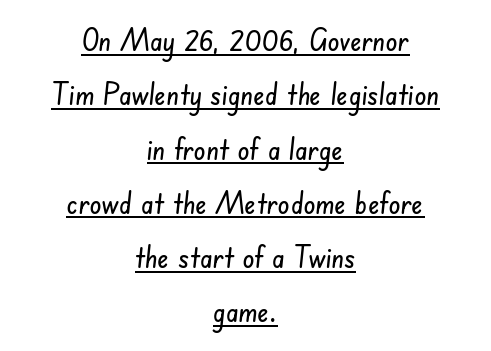
A typesetter would label this face a sans. The passage is arranged like a title page — every line centered. The letters advance in unequal steps, a hallmark of proportional type. The gaps between neighbouring characters are ordinary and unremarkable. Underline: present.
